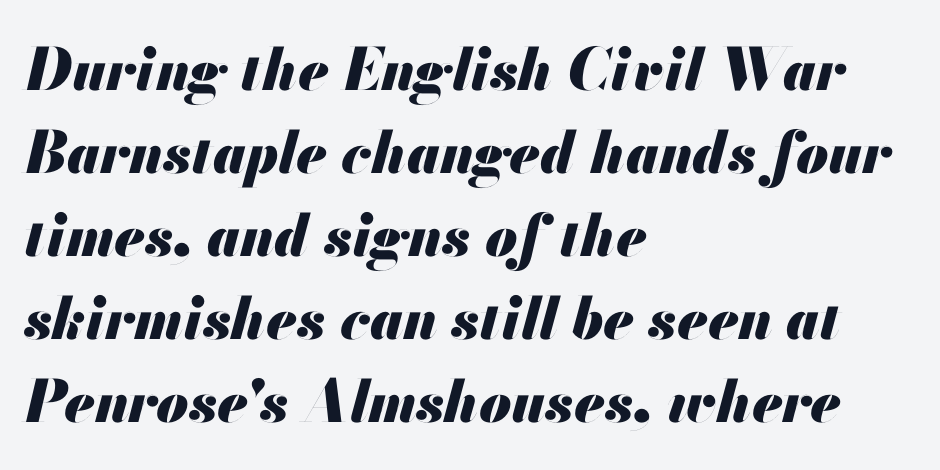
{"italic": "yes", "lean": "right", "slant_degrees": 13, "bold": "yes", "weight": "heavy", "width": "normal", "stroke_contrast": "medium", "x_height": "small", "monospaced": "no", "underline": "no", "align": "left", "line_spacing": "normal", "line_spacing_ratio": 1.43, "letter_spacing": "normal", "letter_spacing_em": 0.0, "glyph_px": 58}
